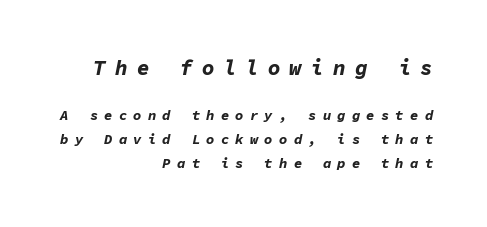
Q: Is the text bold? A: Yes.
Q: Is the text italic (slanted)? A: Yes, it leans right by about 11 degrees.
Q: Is the text underlined? A: No.
Q: How is the paragraph aligned? A: Right-aligned.
Q: Is the spacing between letters normal or unusually wide? A: Unusually wide.
Q: Is the spacing between lines tight, normal or loose? A: Normal.
Q: Which block of text is set in a larger size, the first (top) or the second (bottom)? A: The first (top) one.
